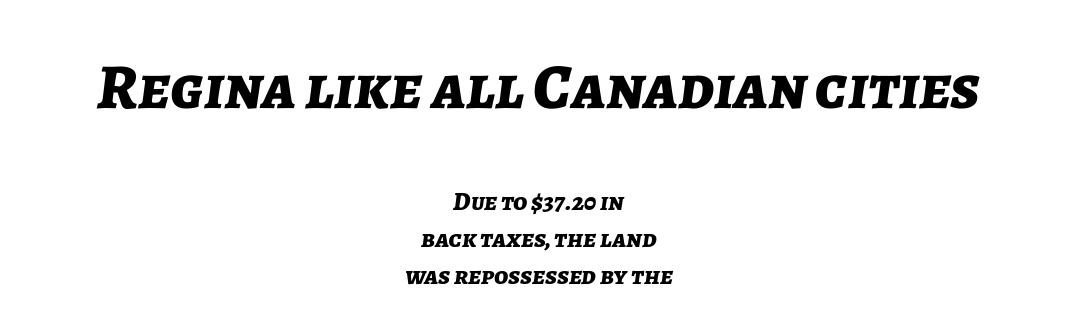
Q: Is the text bold? A: Yes.
Q: Is the text italic (slanted)? A: Yes, it leans right by about 7 degrees.
Q: Is the text underlined? A: No.
Q: How is the paragraph aligned? A: Centered.
Q: Is the spacing between letters normal or unusually wide? A: Normal.
Q: Is the spacing between lines tight, normal or loose? A: Normal.
Q: Which block of text is set in a larger size, the first (top) or the second (bottom)? A: The first (top) one.
Q: Width (condensed, normal, or wide)? A: Normal.
Q: Stroke contrast? A: Low.
Q: x-height? A: Medium.
Q: Monospaced? A: No.
